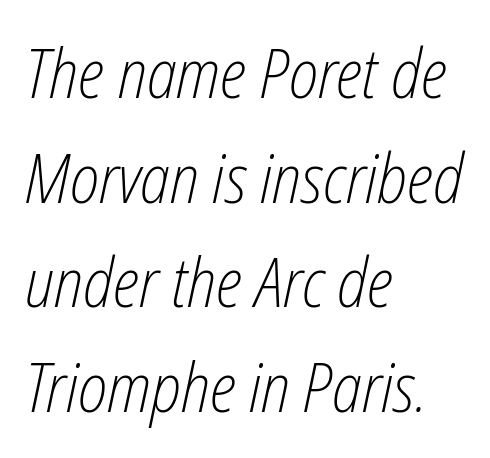
Honestly, there is no underline to notice here at all. One glance says typical: line gaps are just what's usual. Look at the tracking — it's just the regular setting, nothing added. These lines are rendered in a variable-pitch font. The typesetter chose a ragged-right arrangement here. Observe the lean: these are italic letterforms.
